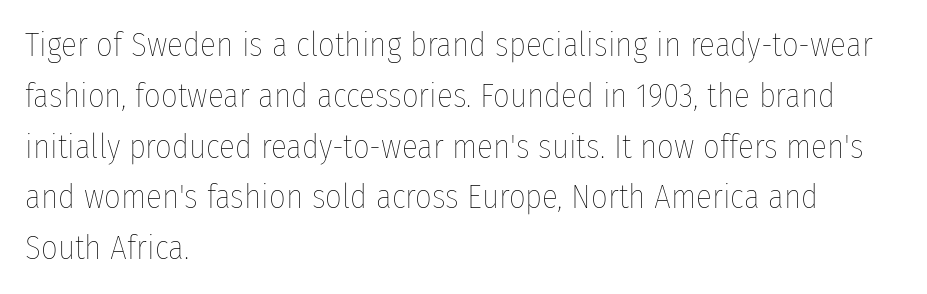
The letters advance in unequal steps, a hallmark of proportional type. Every stem runs plumb, perpendicular to the baseline. Any mark beneath the type? The region is blank. What stands out about the letter spacing? Nothing — it is the standard amount.
